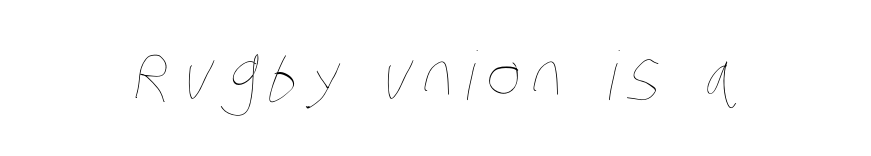
{"bold": "no", "weight": "thin", "width": "condensed", "stroke_contrast": "low", "x_height": "large", "monospaced": "no", "underline": "no", "glyph_px": 67}
